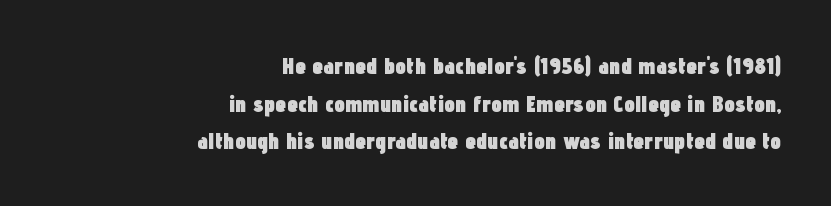
The words here are not underlined. The face used here is rendered with its standard letterfit. Vertical strokes here are truly vertical. Notice how thick the strokes are: this is what a full bold looks like. The lines in this sample share a right terminus and differ only in where they begin.
